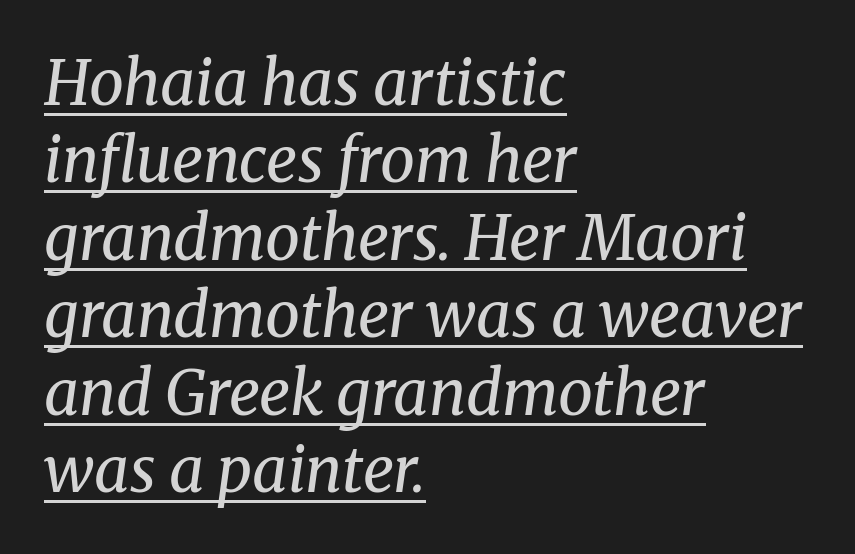
Evenly set lines give the paragraph a standard silhouette. Do the characters align in a grid? No, the font is proportional. A serif font was chosen for this passage. Horizontal alignment here is leftward, the default for most running prose. Bold? No — there's no thickening of the strokes.
